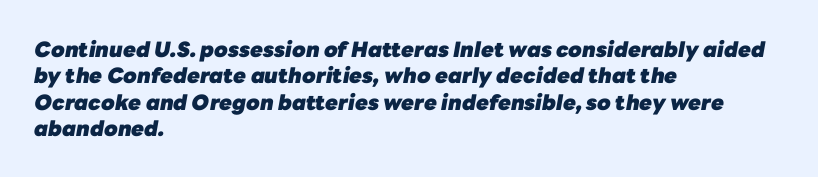
Q: Is the text bold? A: Yes.
Q: Is the text italic (slanted)? A: Yes, it leans right by about 10 degrees.
Q: Is the text underlined? A: No.
Q: How is the paragraph aligned? A: Left-aligned.
Q: Is the spacing between letters normal or unusually wide? A: Normal.
Q: Is the spacing between lines tight, normal or loose? A: Normal.
